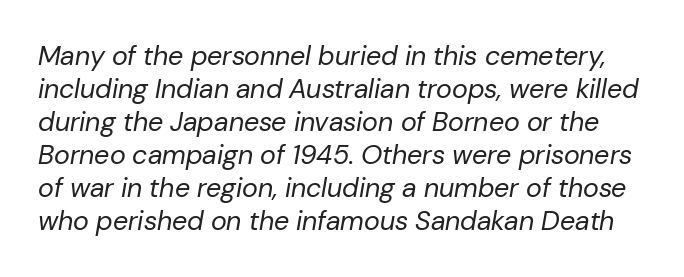
Q: Is the text bold? A: No.
Q: Is the text italic (slanted)? A: Yes, it leans right by about 10 degrees.
Q: Is the text underlined? A: No.
Q: Is the spacing between letters normal or unusually wide? A: Normal.
